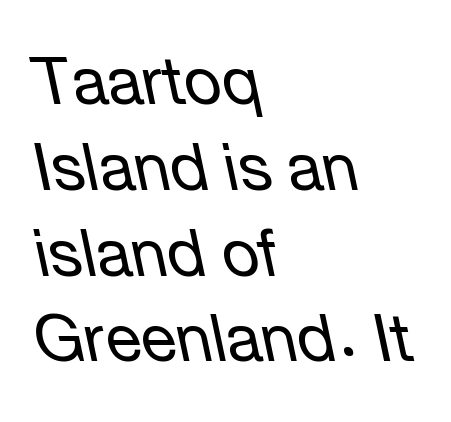
The image shows 65 px regular-weight type, italic (leaning left); set left-aligned, normal line spacing (1.32x), normal letter spacing, not underlined; low stroke contrast and a medium x-height.
